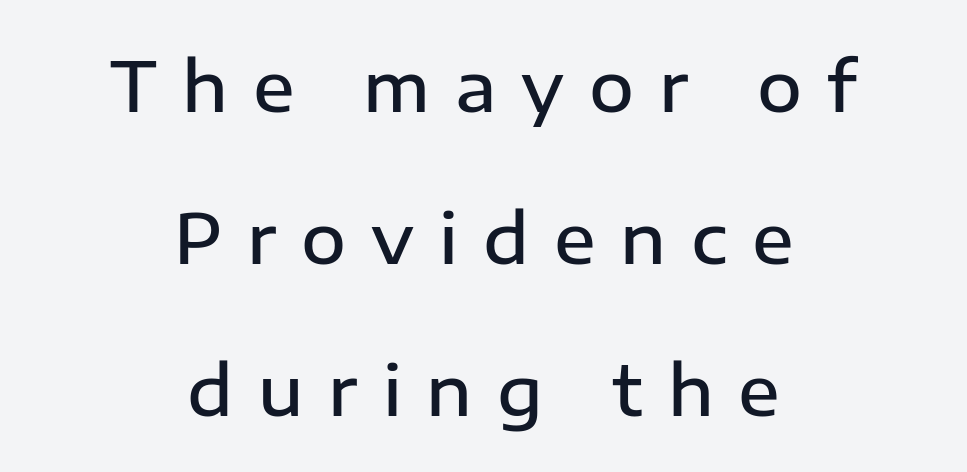
{"serif": "no", "italic": "no", "bold": "semi", "weight": "semibold", "width": "normal", "stroke_contrast": "low", "x_height": "medium", "monospaced": "no", "underline": "no", "align": "center", "line_spacing": "loose", "line_spacing_ratio": 2.2, "letter_spacing": "wide", "letter_spacing_em": 0.36, "glyph_px": 69}
